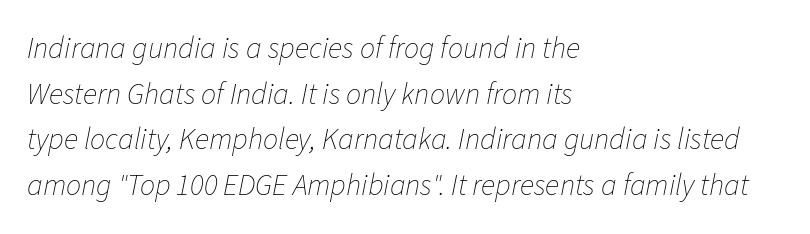
The image shows 30 px thin type, italic (leaning right); set left-aligned, normal line spacing (1.52x), normal letter spacing, not underlined; low stroke contrast and a medium x-height.
